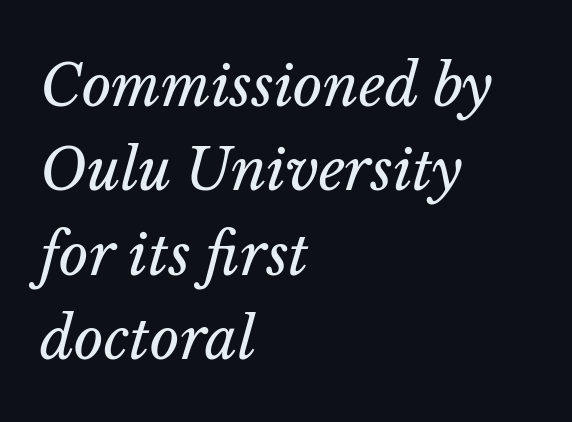
The words here are not underlined. Summary of weight: not heavy and not bold. Here the designer chose a conventional face with non-uniform glyph widths. A typesetter would call this leading conventional body-copy spacing. A classic flush-left, rag-right setting is used for this passage. The passage shown leans; its letterforms are oblique.
